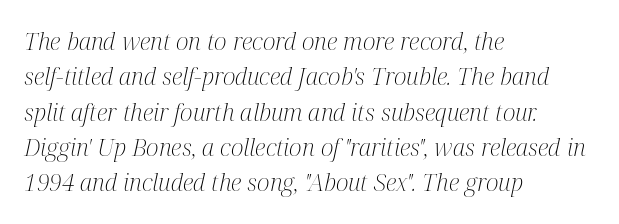
{"italic": "yes", "lean": "right", "slant_degrees": 12, "bold": "no", "underline": "no", "align": "left", "line_spacing": "normal", "line_spacing_ratio": 1.47, "letter_spacing": "normal", "letter_spacing_em": 0.0, "glyph_px": 24}
